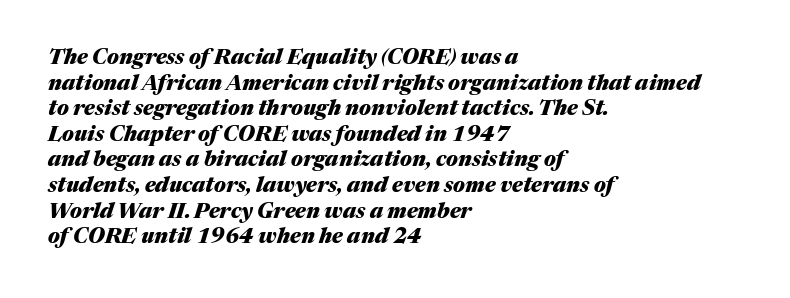
The image shows 21 px bold type, italic (leaning right); set left-aligned, line spacing 1.22x, normal letter spacing, not underlined.
